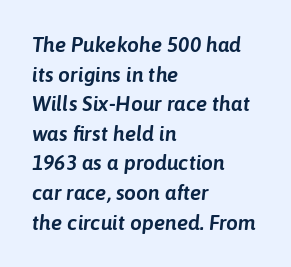
{"italic": "yes", "lean": "right", "slant_degrees": 6, "underline": "no", "align": "left", "line_spacing": "normal", "line_spacing_ratio": 1.41, "letter_spacing": "normal", "letter_spacing_em": 0.0, "glyph_px": 21}
